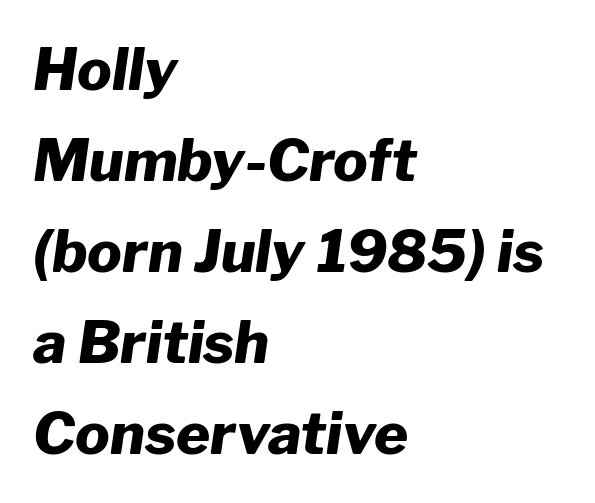
{"italic": "yes", "lean": "right", "slant_degrees": 8, "bold": "yes", "weight": "heavy", "width": "normal", "stroke_contrast": "low", "x_height": "medium", "monospaced": "no", "underline": "no", "align": "left", "line_spacing": "normal", "line_spacing_ratio": 1.57, "letter_spacing": "normal", "letter_spacing_em": 0.0, "glyph_px": 58}
